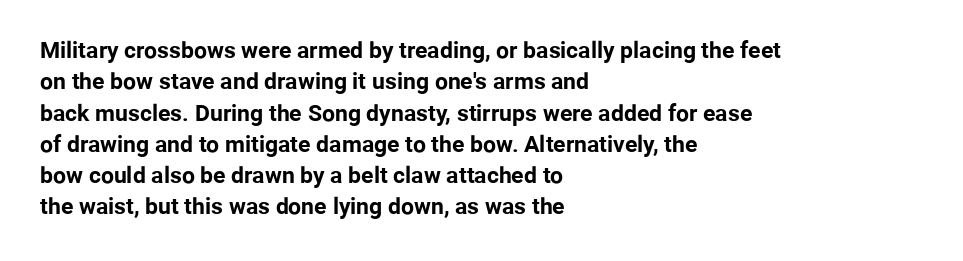
{"italic": "no", "bold": "yes", "underline": "no", "align": "left", "line_spacing": "normal", "line_spacing_ratio": 1.36, "letter_spacing": "normal", "letter_spacing_em": 0.0, "glyph_px": 23}
